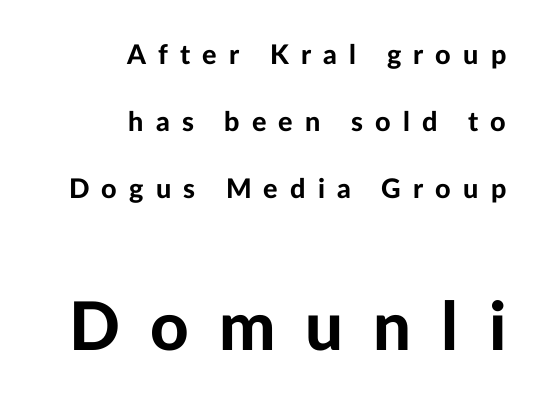
Q: Is the text bold? A: Yes.
Q: Is the text italic (slanted)? A: No, it is upright.
Q: Is the typeface a serif or a sans-serif typeface? A: Sans-serif.
Q: Is the text underlined? A: No.
Q: How is the paragraph aligned? A: Right-aligned.
Q: Is the spacing between letters normal or unusually wide? A: Unusually wide.
Q: Is the spacing between lines tight, normal or loose? A: Loose.
Q: Which block of text is set in a larger size, the first (top) or the second (bottom)? A: The second (bottom) one.
Q: Width (condensed, normal, or wide)? A: Normal.
Q: Stroke contrast? A: Low.
Q: x-height? A: Medium.
Q: Monospaced? A: No.
